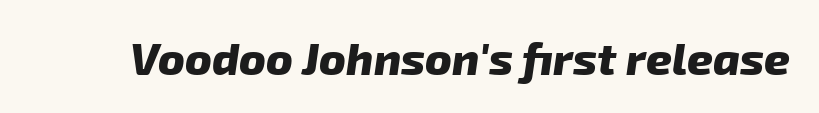
The image shows 45 px heavy sans-serif type; set normal letter spacing, not underlined; low stroke contrast and a medium x-height.
